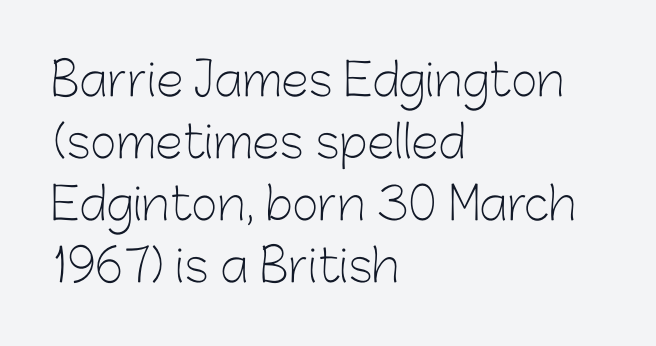
Compared with typical paragraphs, the rows here are spaced about the same. A quiet, ordinary-to-light weight characterises the typeface. Casual observation: everything's shoved over to the left. Nothing unusual about the tracking: characters are spaced as the font intends. Do the letters lean? They stand straight.
